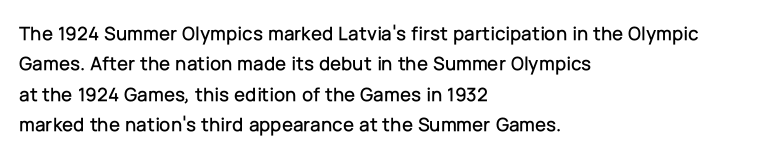
{"italic": "no", "underline": "no", "align": "left", "line_spacing": "normal", "line_spacing_ratio": 1.52, "letter_spacing": "normal", "letter_spacing_em": 0.0, "glyph_px": 20}
